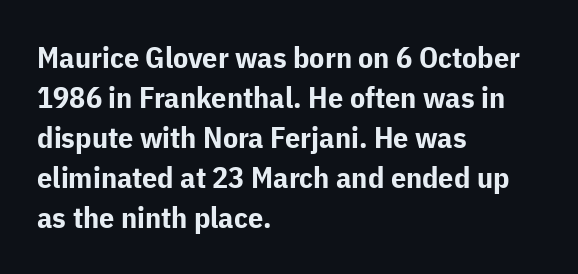
Is there much room between lines? A standard amount, neither cramped nor airy. Tall strokes in this sample are plumb rather than angled. Here the glyphs are tracked normally, forming tight word shapes. Plenty of ink on the page — the face is bold.
